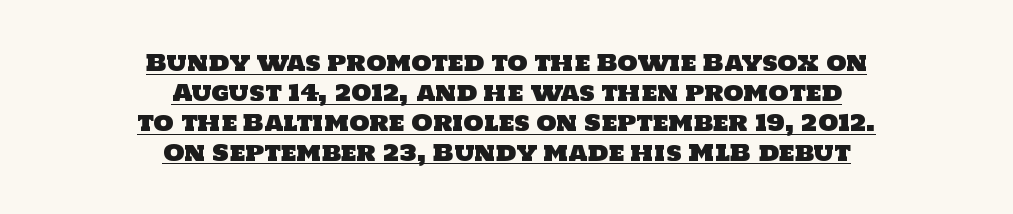
{"underline": "yes", "align": "center", "line_spacing": "normal", "line_spacing_ratio": 1.3, "letter_spacing": "normal", "letter_spacing_em": 0.0, "glyph_px": 23}
